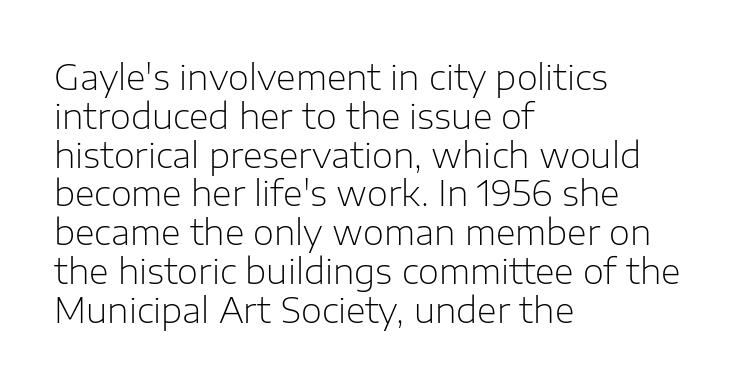
The image shows 34 px light sans-serif type, upright; set left-aligned, tight line spacing (1.14x), normal letter spacing, not underlined; low stroke contrast and a medium x-height.
